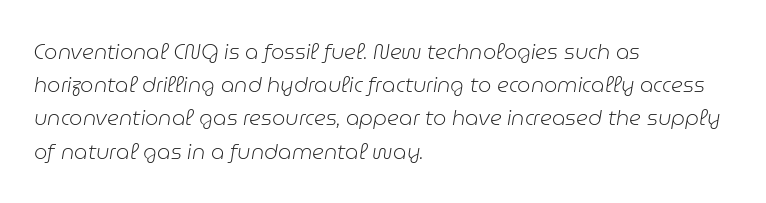
The image shows 21 px text type, italic (leaning right); set left-aligned, normal line spacing (1.58x), normal letter spacing, not underlined.
